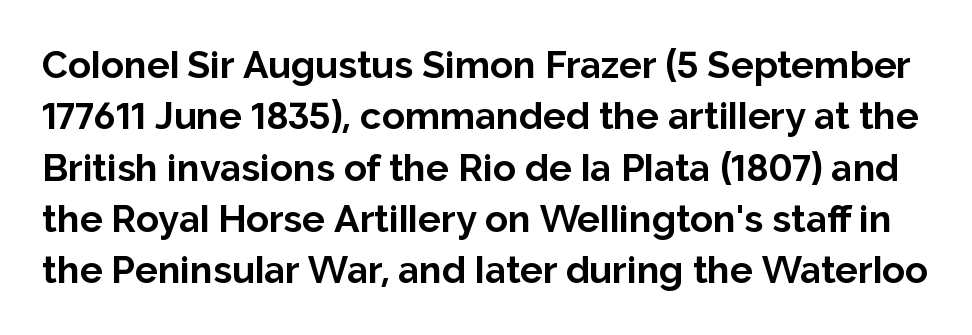
These lines are rendered in a variable-pitch font. The rendering shows plain stroke endings on the letterforms — a sans-serif design. The vertical gap from one line to the next is medium. Words appear dense and cohesive because spacing is normal. Do the letters lean? They stand straight.
